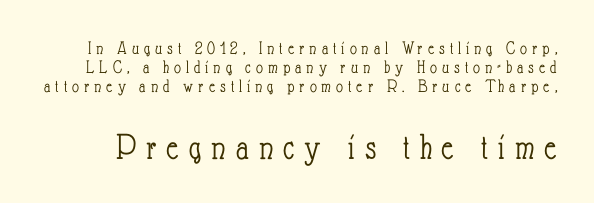
The weight tops out at a normal text grade. This layout puts the modest block above and the oversized block below. Leading is clearly below the norm, producing a dense column. Designer's note — italics off, roman on. The face used here is proportionally spaced, like ordinary book or web type. The letterforms stand isolated, each surrounded by extra space.
